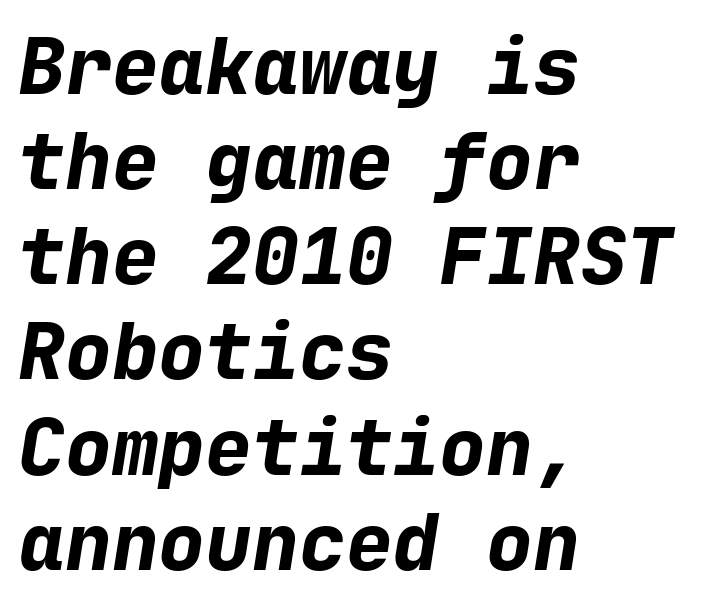
The image shows 78 px bold type, italic (leaning right), monospaced; set left-aligned, line spacing 1.22x, normal letter spacing, not underlined; low stroke contrast and a medium x-height.
